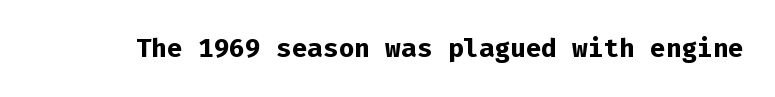
{"italic": "no", "bold": "yes", "underline": "no", "letter_spacing": "normal", "letter_spacing_em": 0.0, "glyph_px": 26}
